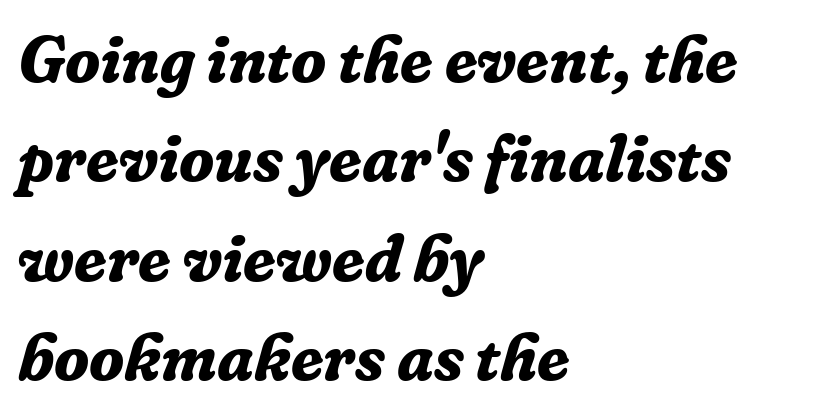
Q: Is the text bold? A: Yes.
Q: Is the text italic (slanted)? A: Yes, it leans right by about 16 degrees.
Q: Is the typeface a serif or a sans-serif typeface? A: Serif.
Q: Is the text underlined? A: No.
Q: How is the paragraph aligned? A: Left-aligned.
Q: Is the spacing between letters normal or unusually wide? A: Normal.
Q: Is the spacing between lines tight, normal or loose? A: Normal.
Q: Width (condensed, normal, or wide)? A: Normal.
Q: Stroke contrast? A: Low.
Q: x-height? A: Medium.
Q: Monospaced? A: No.
